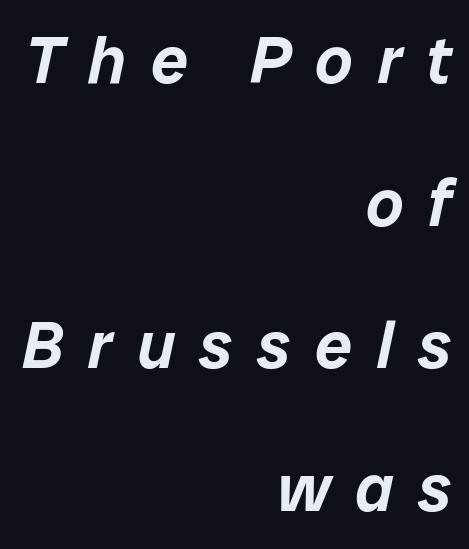
{"italic": "yes", "lean": "right", "slant_degrees": 12, "width": "normal", "stroke_contrast": "low", "x_height": "medium", "monospaced": "no", "underline": "no", "align": "right", "line_spacing": "loose", "line_spacing_ratio": 2.16, "letter_spacing": "wide", "letter_spacing_em": 0.37, "glyph_px": 66}
